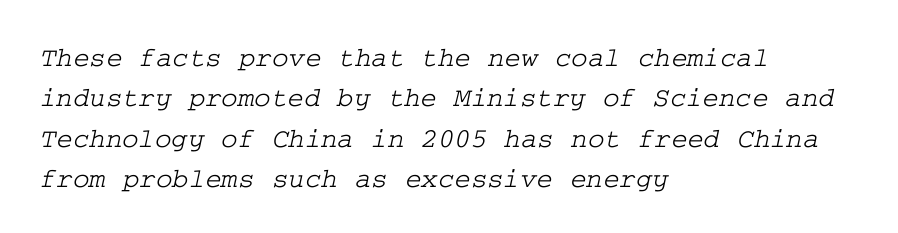
Classification — serif. The space directly below the letters is spotless. The rag falls on the right side of this text block. This sample keeps an unexceptional amount of space between lines. Look at the tracking — it's just the regular setting, nothing added.
